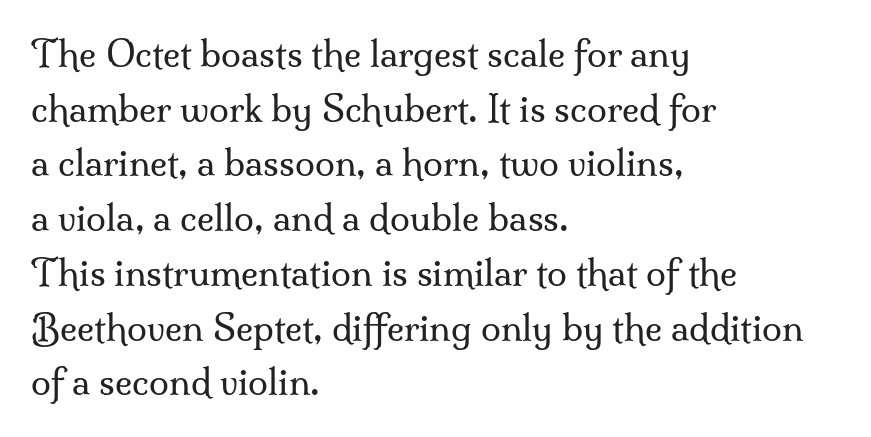
The image shows 36 px regular-weight serif type, upright; set left-aligned, normal line spacing (1.52x), normal letter spacing, not underlined; medium stroke contrast and a small x-height.
